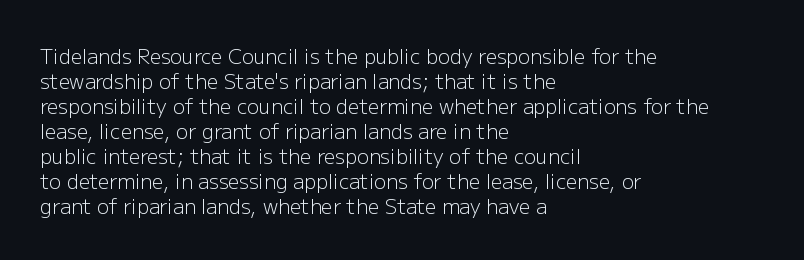
The image shows 20 px text type, upright; set left-aligned, normal line spacing (1.25x), normal letter spacing, not underlined.
